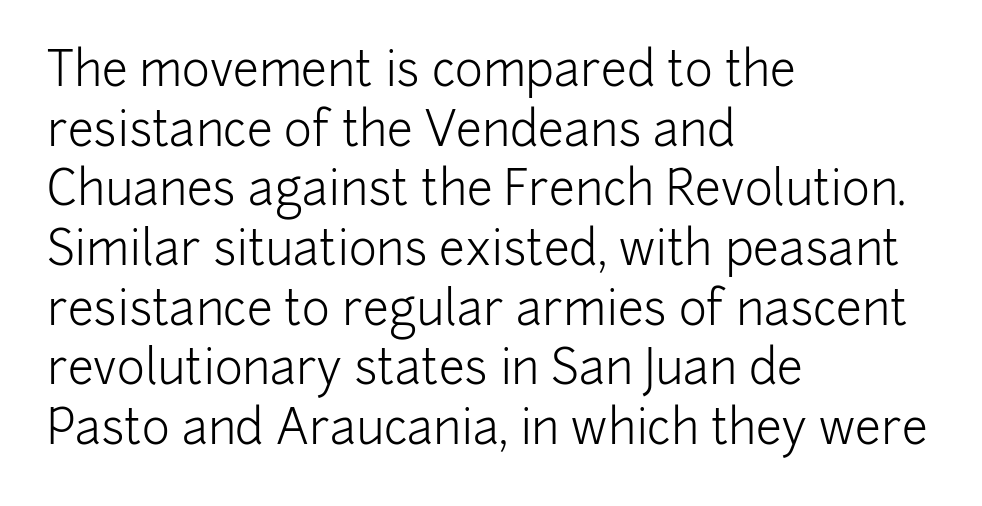
The image shows 47 px light sans-serif type, upright; set left-aligned, normal line spacing (1.27x), normal letter spacing, not underlined; low stroke contrast and a medium x-height.
